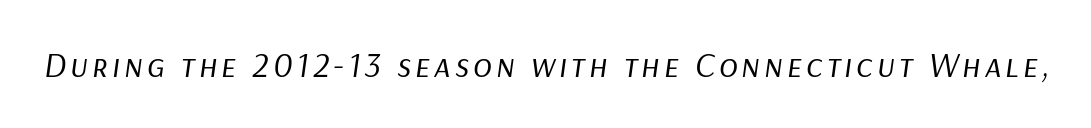
{"italic": "yes", "lean": "right", "slant_degrees": 9, "bold": "no", "weight": "regular", "width": "normal", "stroke_contrast": "low", "x_height": "medium", "monospaced": "no", "underline": "no", "glyph_px": 35}
